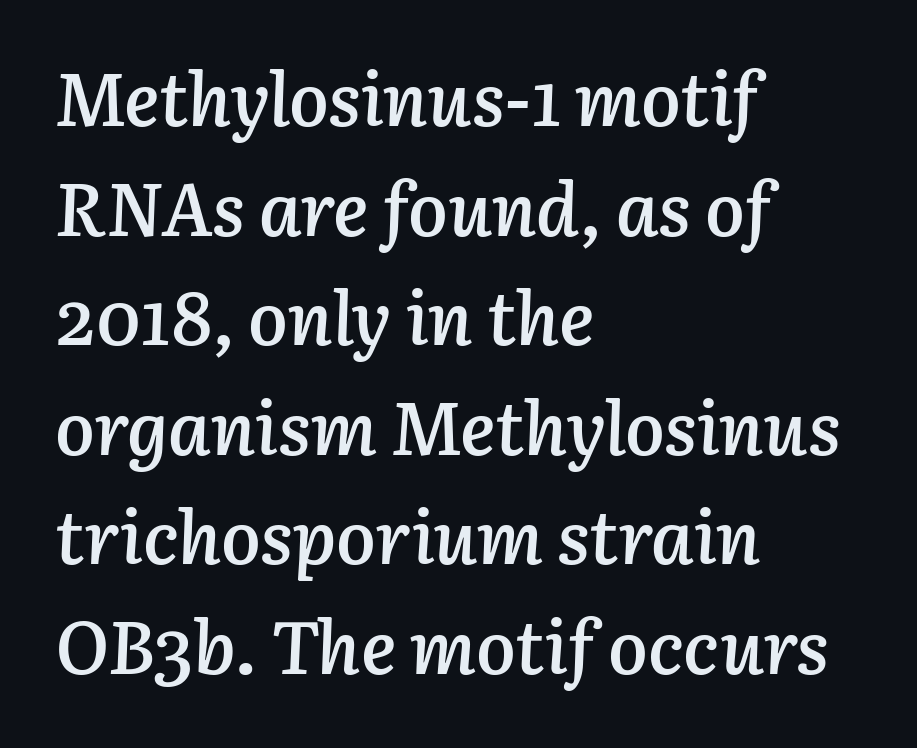
The space directly below the letters is spotless. Here the designer chose a conventional face with non-uniform glyph widths. Line spacing here is normal. Designer's note — italics engaged. A typesetter would call this zero additional tracking.
